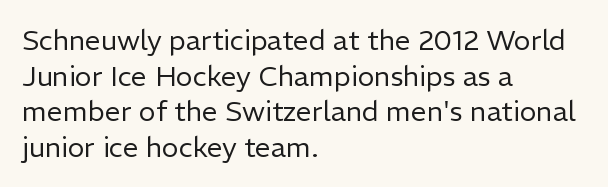
If you drew a ruler down the left edge, every line would touch it. The glyphs in this specimen are sans serif. Every character sits straight up, as roman type does. The gap between lines stays unmarked. Between one letter and the next there's only the usual sliver of space. Is this a fixed-width face? No — the glyphs have proportional, varying widths.
